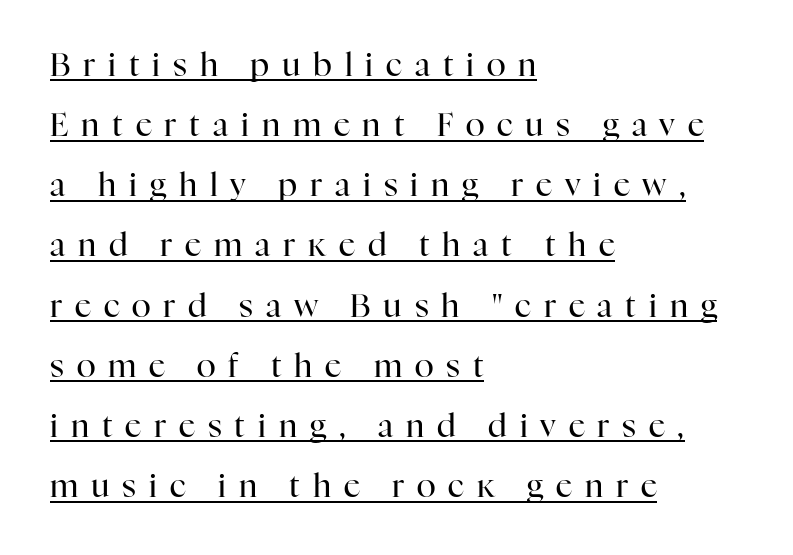
The image shows 32 px regular-weight serif type, upright; set left-aligned, line spacing 1.88x, unusually wide letter spacing (+0.4 em), underlined; high stroke contrast and a medium x-height.
